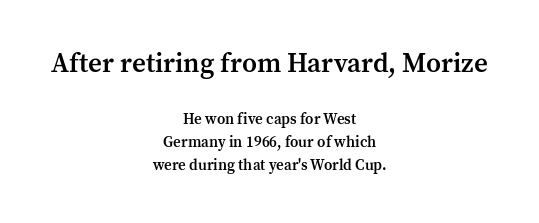
The image shows 27 px text type, upright; set centered, normal line spacing (1.53x), normal letter spacing, not underlined; the first (top) block is 1.8x larger.
